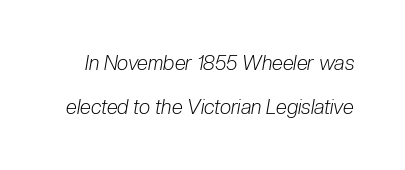
The image shows 20 px text type, italic (leaning right); set loose line spacing (2.19x), normal letter spacing, not underlined.
